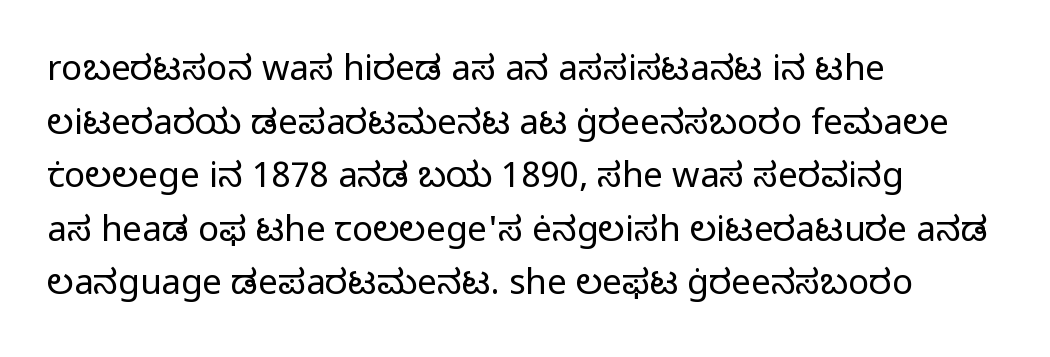
{"serif": "no", "italic": "no", "bold": "no", "weight": "regular", "width": "normal", "stroke_contrast": "low", "x_height": "medium", "monospaced": "no", "underline": "no", "align": "left", "line_spacing": "normal", "line_spacing_ratio": 1.53, "letter_spacing": "normal", "letter_spacing_em": 0.0, "glyph_px": 35}
